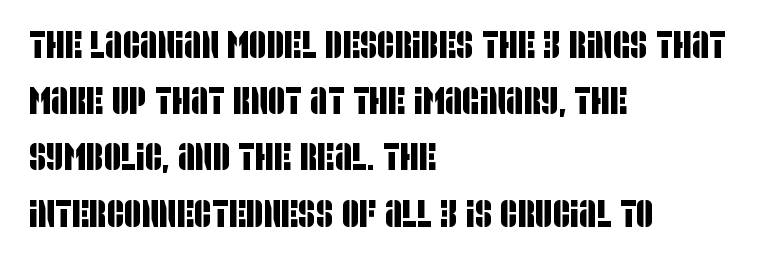
The image shows 38 px condensed sans-serif type; set left-aligned, normal line spacing (1.48x), normal letter spacing, not underlined; low stroke contrast and a large x-height.
